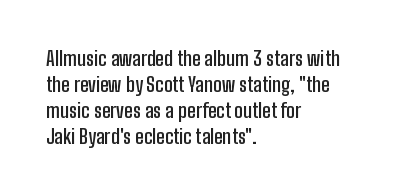
{"italic": "no", "bold": "semi", "underline": "no", "align": "left", "line_spacing": "normal", "line_spacing_ratio": 1.3, "letter_spacing": "normal", "letter_spacing_em": 0.0, "glyph_px": 20}
